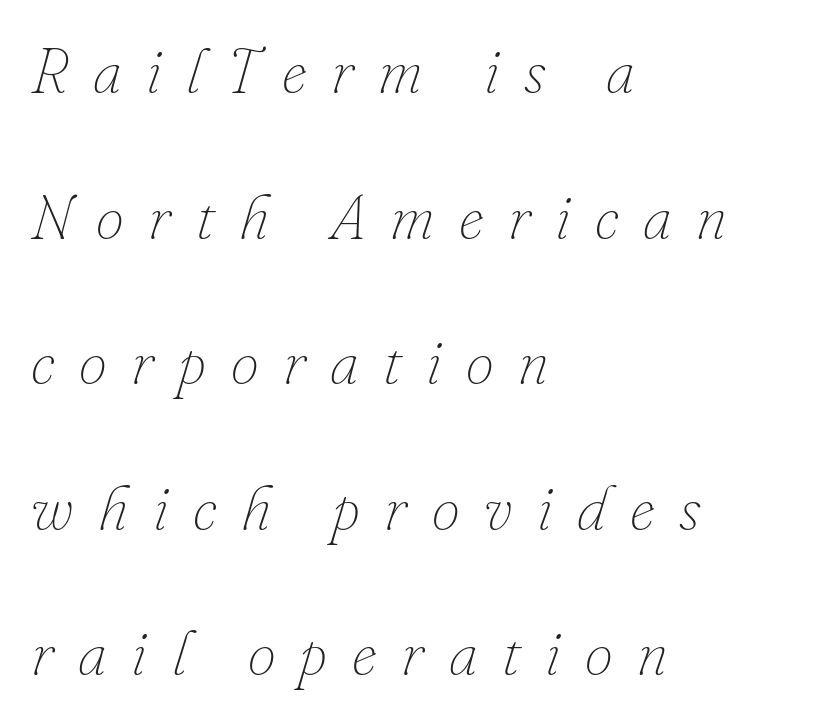
Letter spacing: wide. Is the type slanted? Yes — the strokes lean at a clear angle. Anything drawn beneath the words? Only blank space. Regarding leading, the lines here are spaced well apart.
